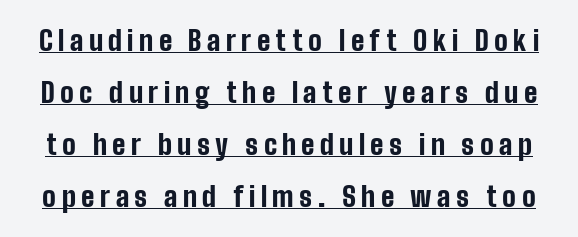
The image shows 27 px bold type, upright; set loose line spacing (1.92x), unusually wide letter spacing (+0.2 em), underlined.
